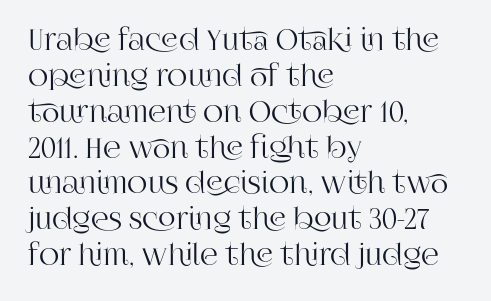
Leading: standard. The typesetter chose a ragged-right arrangement here. The zone under the glyphs is completely vacant. No italicization has been applied; the sample stays upright. These lines keep a tight, regular rhythm from letter to letter.
